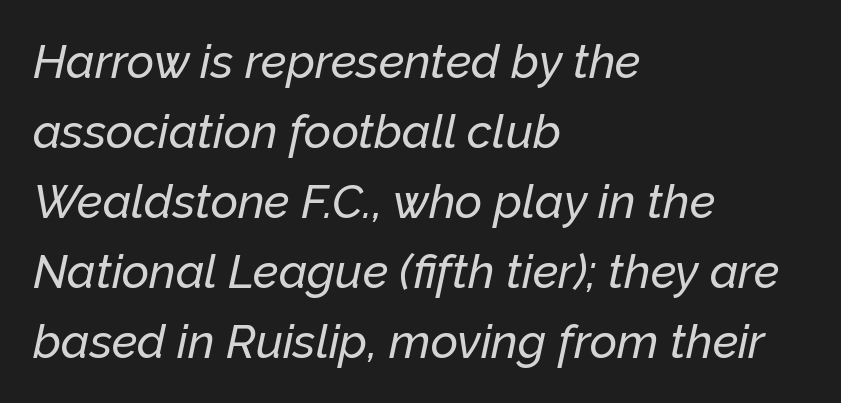
The image shows 47 px text type, italic (leaning right); set left-aligned, normal line spacing (1.49x), normal letter spacing, not underlined; low stroke contrast and a medium x-height.
